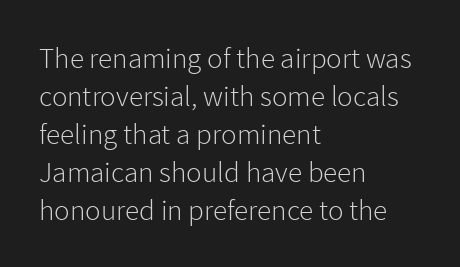
The image shows 29 px light sans-serif type, upright; set left-aligned, normal line spacing (1.31x), normal letter spacing, not underlined; low stroke contrast and a medium x-height.
